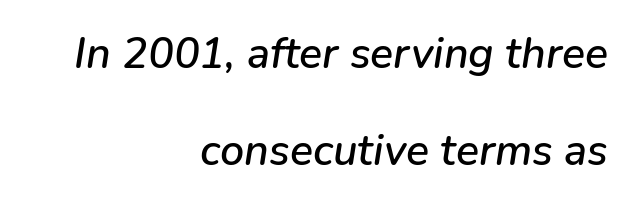
Q: Is the text italic (slanted)? A: Yes, it leans right by about 9 degrees.
Q: Is the text underlined? A: No.
Q: How is the paragraph aligned? A: Right-aligned.
Q: Is the spacing between letters normal or unusually wide? A: Normal.
Q: Is the spacing between lines tight, normal or loose? A: Loose.
Q: Width (condensed, normal, or wide)? A: Normal.
Q: Stroke contrast? A: Low.
Q: x-height? A: Medium.
Q: Monospaced? A: No.
